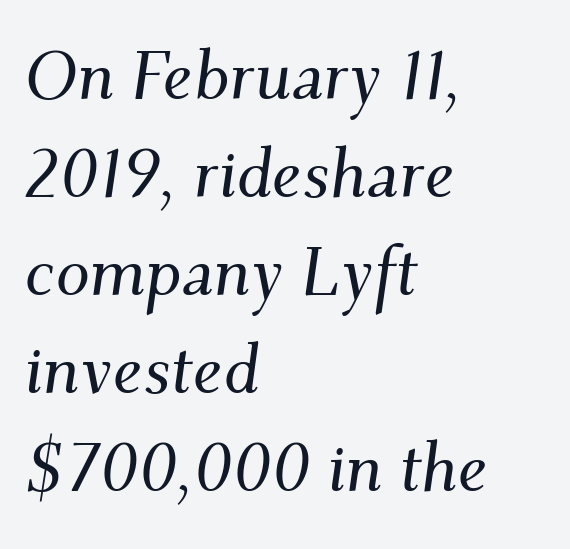
{"serif": "yes", "italic": "yes", "lean": "right", "slant_degrees": 9, "width": "normal", "stroke_contrast": "medium", "x_height": "small", "monospaced": "no", "underline": "no", "align": "left", "line_spacing": "normal", "line_spacing_ratio": 1.44, "letter_spacing": "normal", "letter_spacing_em": 0.0, "glyph_px": 68}
